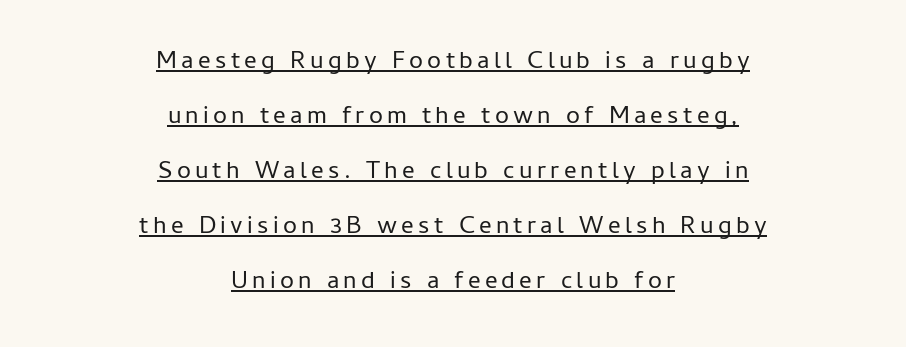
{"italic": "no", "bold": "no", "underline": "yes", "align": "center", "line_spacing": "loose", "line_spacing_ratio": 2.2, "glyph_px": 25}
